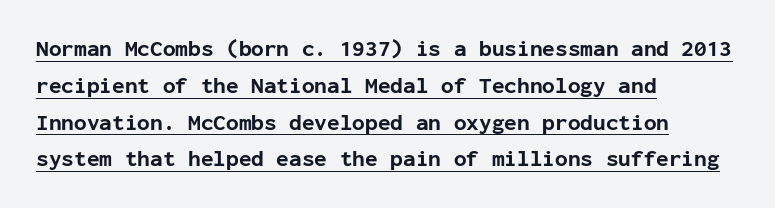
The image shows 23 px bold type, upright; set left-aligned, normal line spacing (1.6x), normal letter spacing, underlined.
